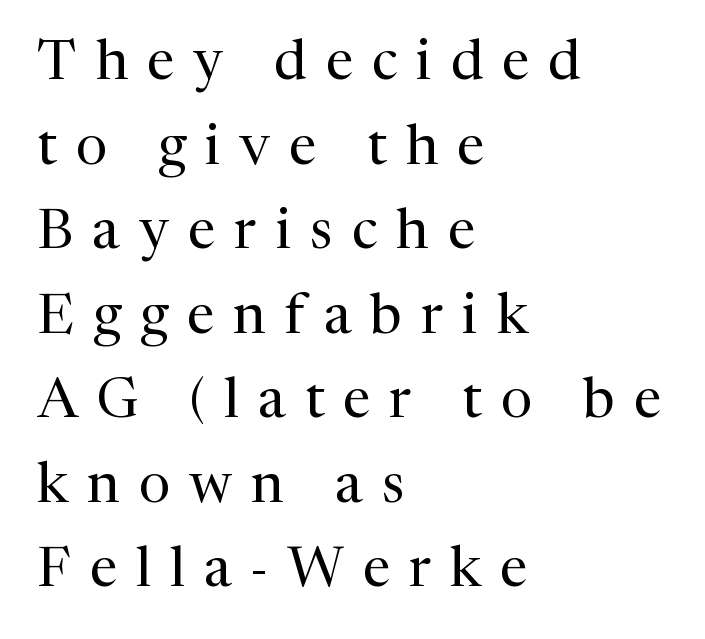
Here the glyphs are tracked loosely, breaking word shapes into spaced letters. Vertical stems look standard width or narrower in stroke. Layout note: lines flush left. The strip under each line holds only bare page.
